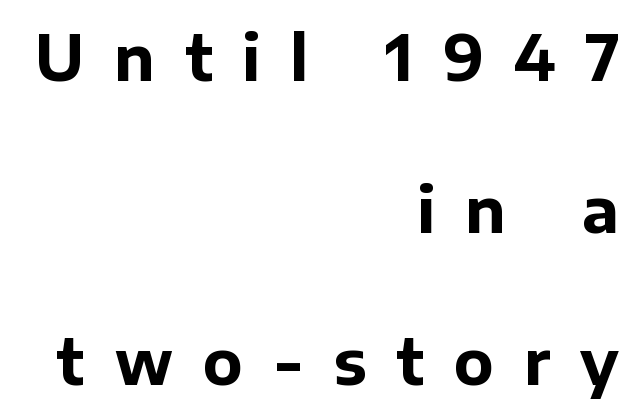
Each letter keeps its own natural width here, so spacing adapts to shape. Leftover space on each line is placed entirely before the opening word. Notice how the stems are strictly vertical — no italics here. Each word looks stretched out because of the extra space between its letters. Nobody drew a line under any word here. The characters display no serif detailing; their extremities are plain.
